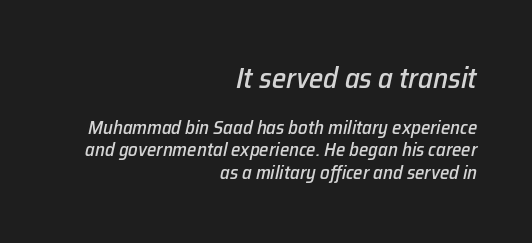
The image shows 29 px text type, italic (leaning right); set right-aligned, line spacing 1.17x, normal letter spacing, not underlined; the first (top) block is 1.53x larger; low stroke contrast and a medium x-height.
